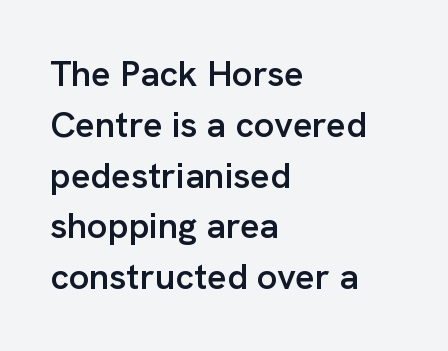
The image shows 36 px semibold sans-serif type, upright; set left-aligned, normal line spacing (1.41x), normal letter spacing, not underlined; low stroke contrast and a medium x-height.
